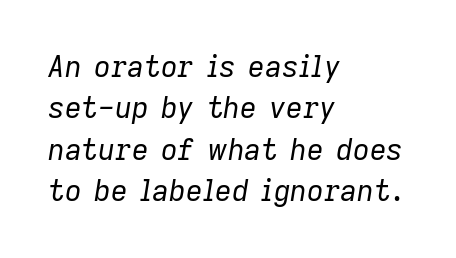
Q: Is the text bold? A: No.
Q: Is the text italic (slanted)? A: Yes, it leans right by about 9 degrees.
Q: Is the text underlined? A: No.
Q: How is the paragraph aligned? A: Left-aligned.
Q: Is the spacing between letters normal or unusually wide? A: Normal.
Q: Is the spacing between lines tight, normal or loose? A: Normal.
Q: Width (condensed, normal, or wide)? A: Normal.
Q: Stroke contrast? A: Low.
Q: x-height? A: Medium.
Q: Monospaced? A: No.
